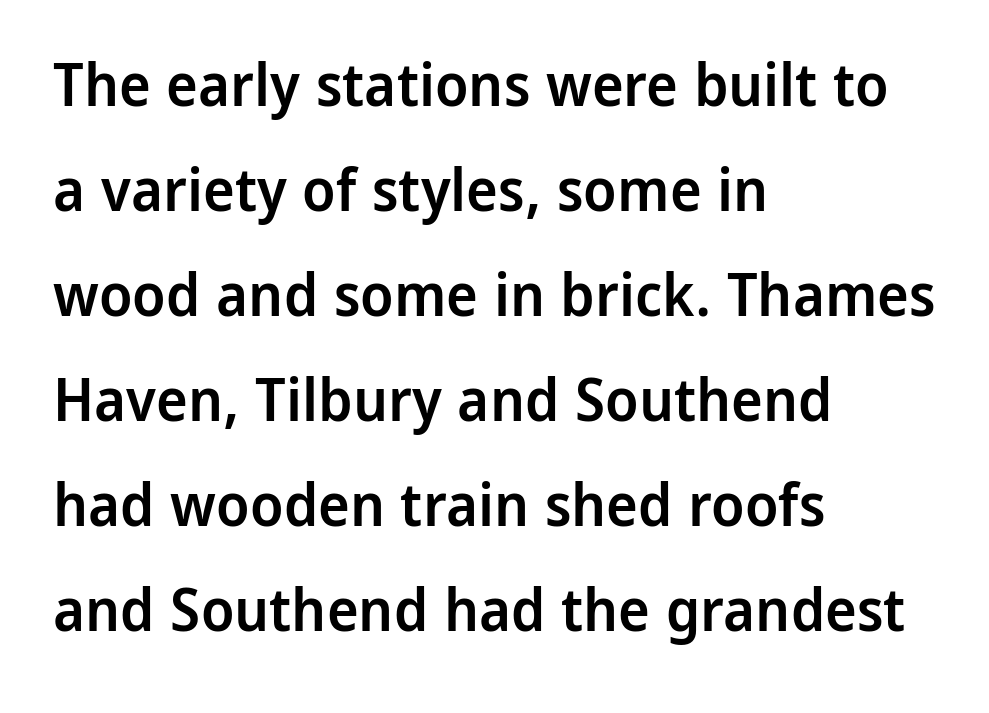
Q: Is the text bold? A: Semi-bold.
Q: Is the text italic (slanted)? A: No, it is upright.
Q: Is the typeface a serif or a sans-serif typeface? A: Sans-serif.
Q: Is the text underlined? A: No.
Q: How is the paragraph aligned? A: Left-aligned.
Q: Is the spacing between letters normal or unusually wide? A: Normal.
Q: Width (condensed, normal, or wide)? A: Normal.
Q: Stroke contrast? A: Low.
Q: x-height? A: Medium.
Q: Monospaced? A: No.
